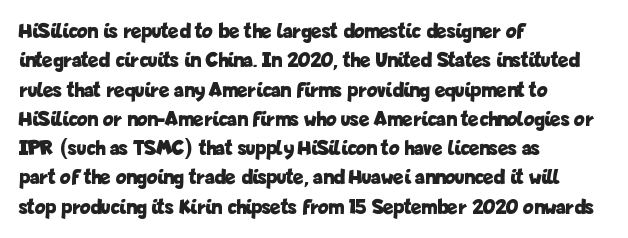
Q: Is the text bold? A: Yes.
Q: Is the text italic (slanted)? A: No, it is upright.
Q: Is the text underlined? A: No.
Q: How is the paragraph aligned? A: Left-aligned.
Q: Is the spacing between letters normal or unusually wide? A: Normal.
Q: Is the spacing between lines tight, normal or loose? A: Normal.
